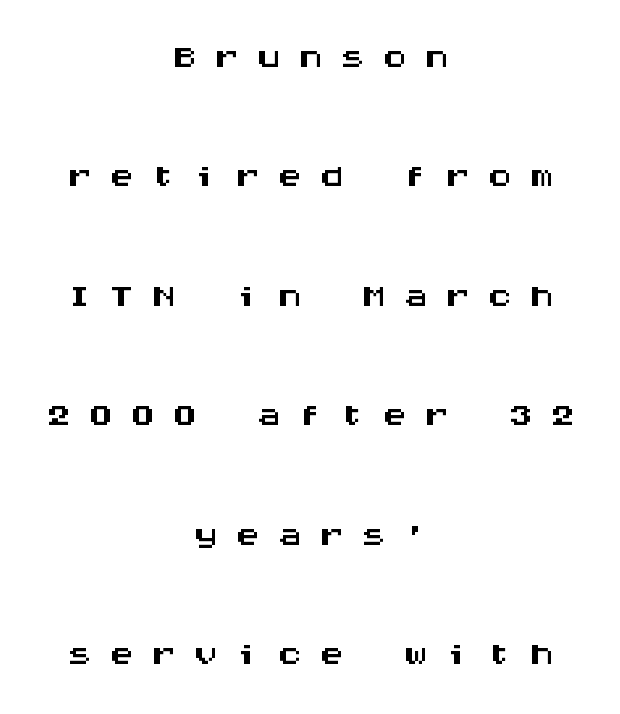
Q: Is the text italic (slanted)? A: No, it is upright.
Q: Is the typeface a serif or a sans-serif typeface? A: Sans-serif.
Q: Is the text underlined? A: No.
Q: How is the paragraph aligned? A: Centered.
Q: Is the spacing between letters normal or unusually wide? A: Unusually wide.
Q: Is the spacing between lines tight, normal or loose? A: Loose.
Q: Width (condensed, normal, or wide)? A: Wide.
Q: Stroke contrast? A: Medium.
Q: x-height? A: Large.
Q: Monospaced? A: Yes.
